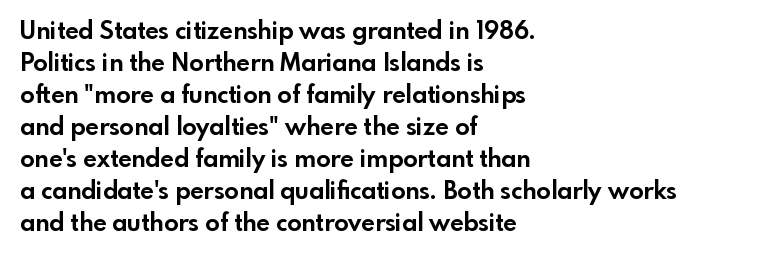
{"italic": "no", "bold": "yes", "underline": "no", "align": "left", "line_spacing": "normal", "line_spacing_ratio": 1.33, "letter_spacing": "normal", "letter_spacing_em": 0.0, "glyph_px": 24}
